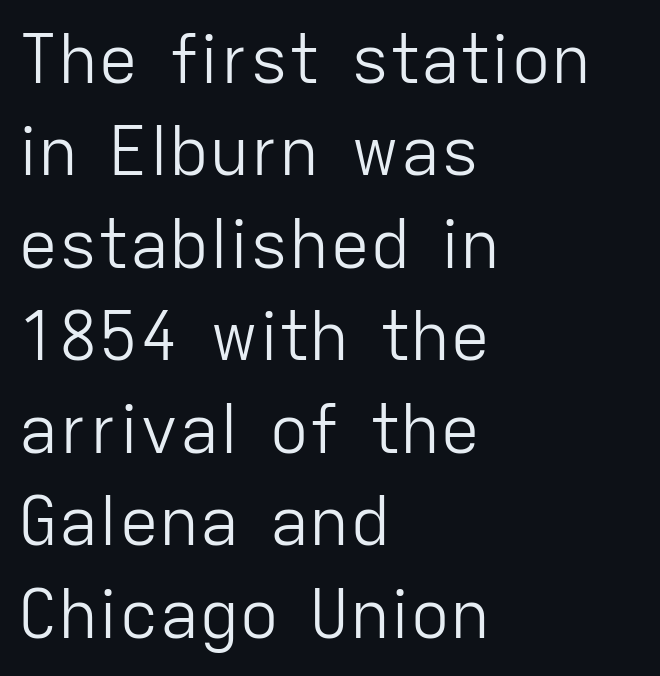
Q: Is the text bold? A: No.
Q: Is the text italic (slanted)? A: No, it is upright.
Q: Is the typeface a serif or a sans-serif typeface? A: Sans-serif.
Q: Is the text underlined? A: No.
Q: How is the paragraph aligned? A: Left-aligned.
Q: Is the spacing between letters normal or unusually wide? A: Normal.
Q: Is the spacing between lines tight, normal or loose? A: Normal.
Q: Width (condensed, normal, or wide)? A: Normal.
Q: Stroke contrast? A: Low.
Q: x-height? A: Medium.
Q: Monospaced? A: No.
